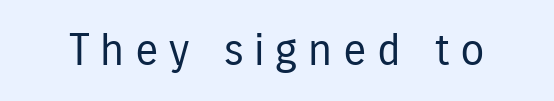
{"serif": "no", "italic": "no", "bold": "no", "weight": "regular", "width": "condensed", "stroke_contrast": "low", "x_height": "medium", "monospaced": "no", "underline": "no", "letter_spacing": "wide", "letter_spacing_em": 0.24, "glyph_px": 44}
